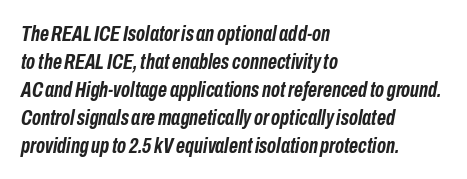
The image shows 22 px bold type, italic (leaning right); set left-aligned, normal line spacing (1.27x), normal letter spacing, not underlined.
